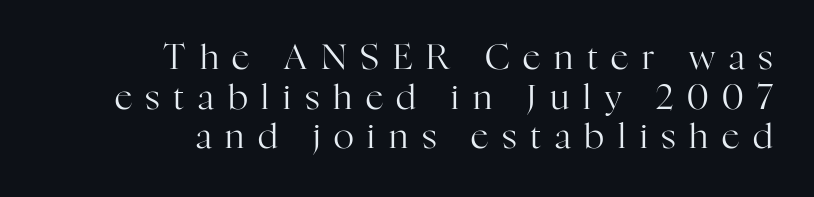
Vertical spacing — tight. There is plenty of visible air inserted between adjacent glyphs. Horizontal alignment here is rightward, an uncommon choice for prose. A clean baseline with only descenders dipping below it.
